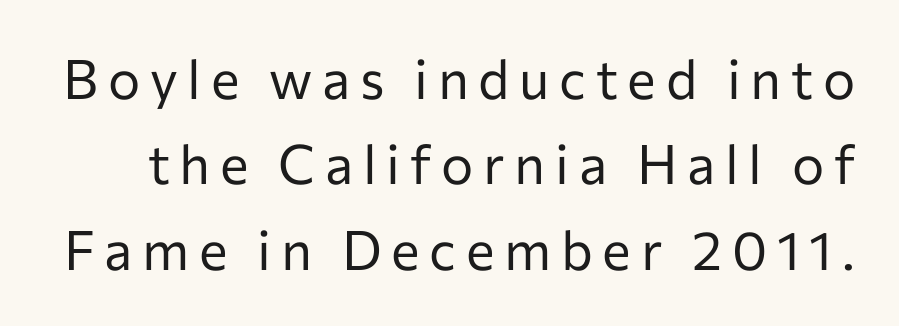
The image shows 54 px regular-weight sans-serif type, upright; set normal line spacing (1.58x), not underlined; low stroke contrast and a medium x-height.
